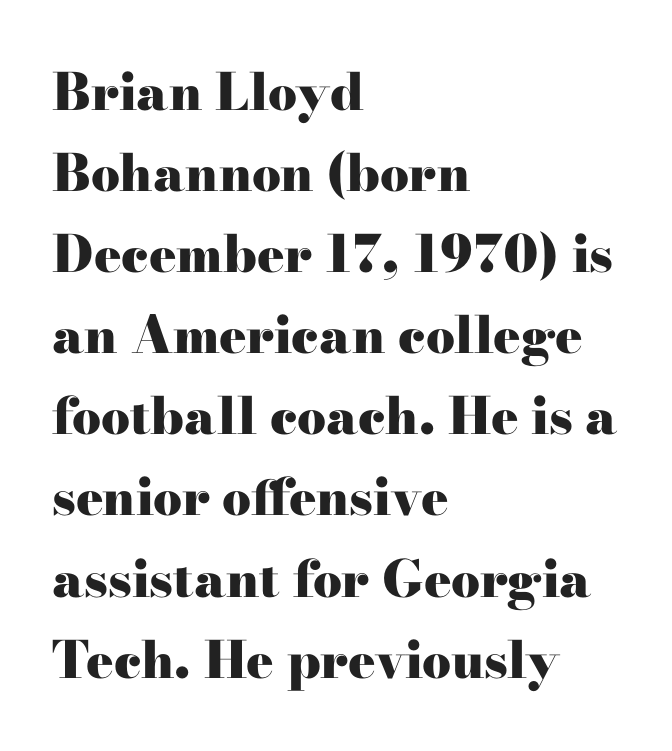
{"serif": "yes", "italic": "no", "bold": "yes", "weight": "heavy", "width": "wide", "stroke_contrast": "high", "x_height": "small", "monospaced": "no", "underline": "no", "align": "left", "line_spacing": "normal", "line_spacing_ratio": 1.59, "letter_spacing": "normal", "letter_spacing_em": 0.0, "glyph_px": 51}
